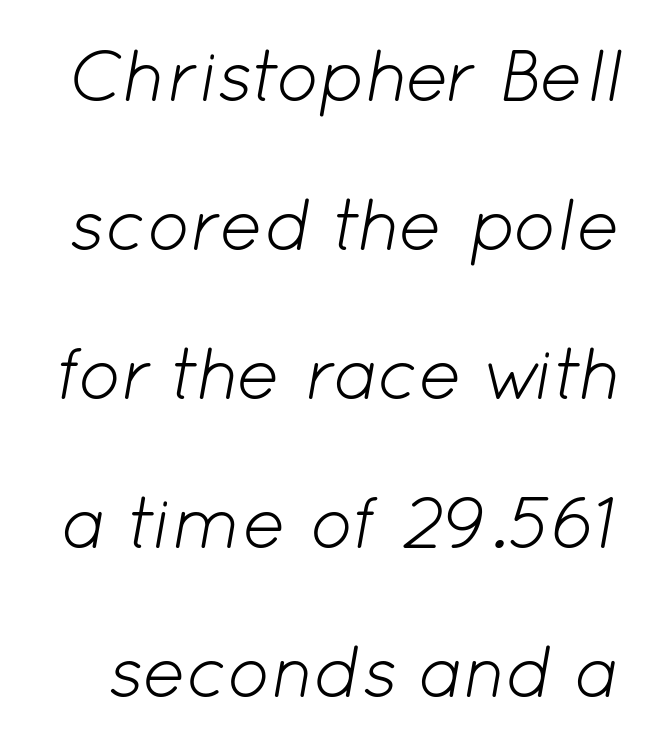
Between one letter and the next there's only the usual sliver of space. The rendering uses natural spacing where letterforms have individual widths. The letters are slanted; this is an italic face. The string is rendered with underlining switched off. Stems here are at most as thick as an everyday book face. Compared with typical paragraphs, the rows here are farther apart.
